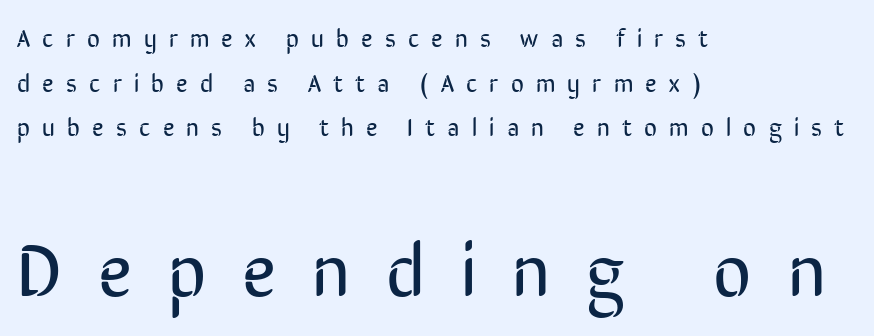
Q: Is the text bold? A: No.
Q: Is the text italic (slanted)? A: No, it is upright.
Q: Is the typeface a serif or a sans-serif typeface? A: Sans-serif.
Q: Is the text underlined? A: No.
Q: How is the paragraph aligned? A: Left-aligned.
Q: Is the spacing between letters normal or unusually wide? A: Unusually wide.
Q: Which block of text is set in a larger size, the first (top) or the second (bottom)? A: The second (bottom) one.
Q: Width (condensed, normal, or wide)? A: Condensed.
Q: Stroke contrast? A: Low.
Q: x-height? A: Medium.
Q: Monospaced? A: No.
